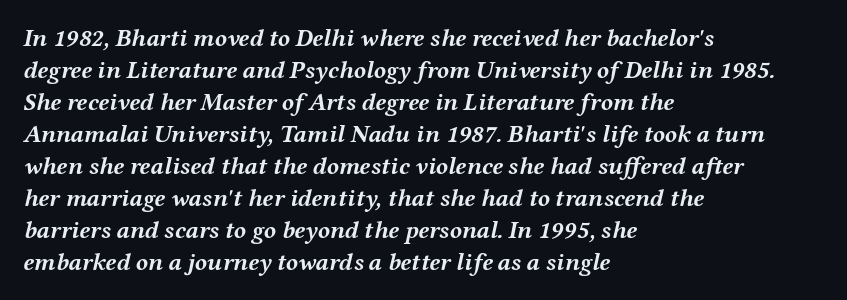
{"italic": "yes", "lean": "right", "slant_degrees": 12, "bold": "yes", "underline": "no", "align": "left", "line_spacing": "normal", "line_spacing_ratio": 1.28, "letter_spacing": "normal", "letter_spacing_em": 0.0, "glyph_px": 25}
